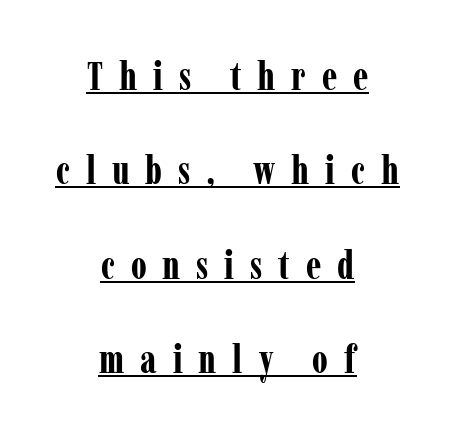
Q: Is the text bold? A: Yes.
Q: Is the text italic (slanted)? A: No, it is upright.
Q: Is the typeface a serif or a sans-serif typeface? A: Serif.
Q: Is the text underlined? A: Yes.
Q: How is the paragraph aligned? A: Centered.
Q: Is the spacing between letters normal or unusually wide? A: Unusually wide.
Q: Is the spacing between lines tight, normal or loose? A: Loose.
Q: Width (condensed, normal, or wide)? A: Condensed.
Q: Stroke contrast? A: Low.
Q: x-height? A: Medium.
Q: Monospaced? A: No.
